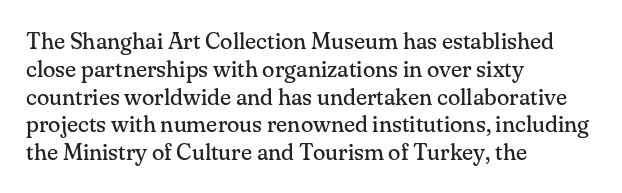
Q: Is the text bold? A: No.
Q: Is the text italic (slanted)? A: No, it is upright.
Q: Is the text underlined? A: No.
Q: How is the paragraph aligned? A: Left-aligned.
Q: Is the spacing between letters normal or unusually wide? A: Normal.
